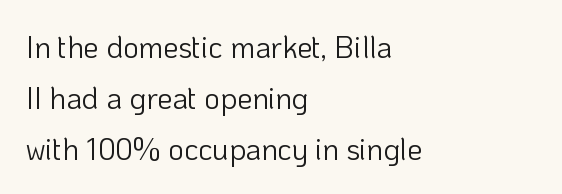
On a weight scale, this lands at 450 or below. Underlining? Definitely not there. Standard letterfit; no display-style spreading of the glyphs. The letters stand upright; this is a roman face. One glance says typical: line gaps are just what's usual. Character widths vary here, with narrow letters taking less room than wide ones.
